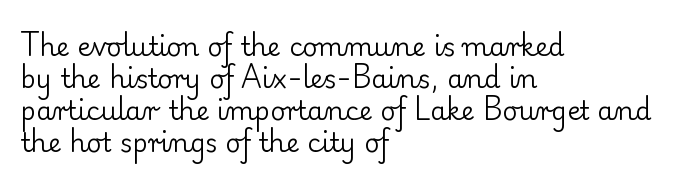
The passage shown is not underscored anywhere. Words appear dense and cohesive because spacing is normal. Alignment: flush left. Unlike italic type, these characters show no tilt at all.
